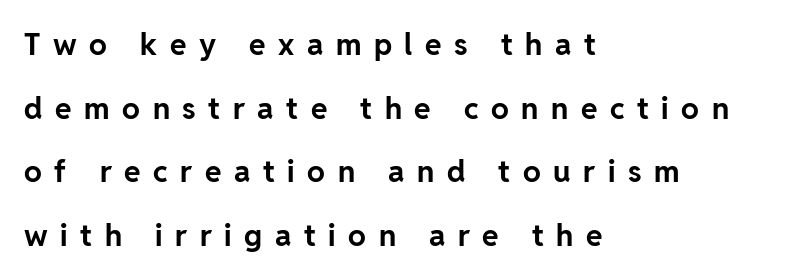
Looks like regular typesetting: each glyph gets only the width it needs. Chunky letters — that's bold for sure. The rendering shows plain stroke endings on the letterforms — a sans-serif design. Observe the wide spacing: letters keep a clear distance from each other.
